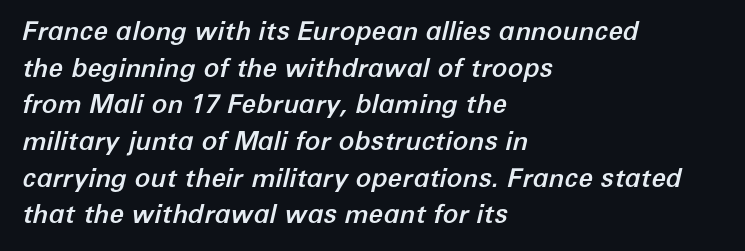
Q: Is the text italic (slanted)? A: Yes, it leans right by about 12 degrees.
Q: Is the text underlined? A: No.
Q: How is the paragraph aligned? A: Left-aligned.
Q: Is the spacing between letters normal or unusually wide? A: Normal.
Q: Is the spacing between lines tight, normal or loose? A: Normal.
